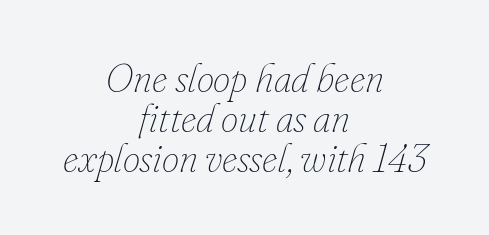
The image shows 39 px thin type, italic (leaning right); set centered, tight line spacing (1.02x), normal letter spacing, not underlined; low stroke contrast and a small x-height.
